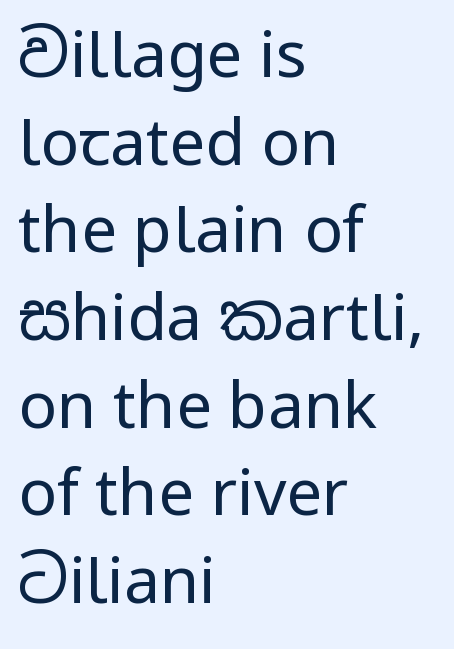
{"serif": "no", "italic": "no", "bold": "no", "weight": "regular", "width": "normal", "stroke_contrast": "low", "x_height": "medium", "monospaced": "no", "underline": "no", "align": "left", "line_spacing": "normal", "line_spacing_ratio": 1.37, "letter_spacing": "normal", "letter_spacing_em": 0.0, "glyph_px": 64}
